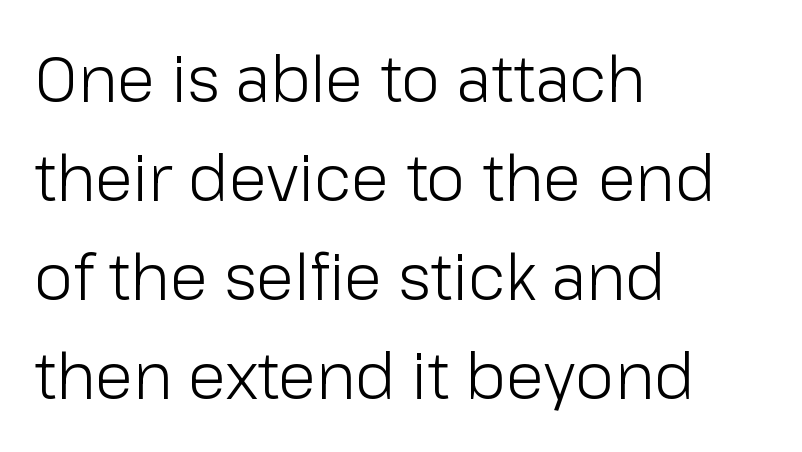
The image shows 63 px light sans-serif type, upright; set left-aligned, normal line spacing (1.57x), normal letter spacing, not underlined; low stroke contrast and a medium x-height.
